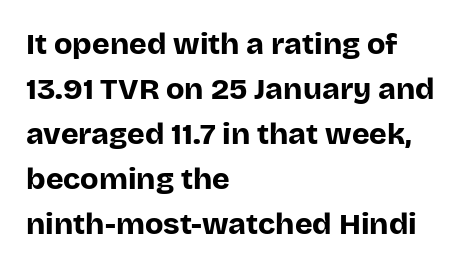
Q: Is the text bold? A: Yes.
Q: Is the text italic (slanted)? A: No, it is upright.
Q: Is the typeface a serif or a sans-serif typeface? A: Sans-serif.
Q: Is the text underlined? A: No.
Q: How is the paragraph aligned? A: Left-aligned.
Q: Is the spacing between letters normal or unusually wide? A: Normal.
Q: Is the spacing between lines tight, normal or loose? A: Normal.
Q: Width (condensed, normal, or wide)? A: Normal.
Q: Stroke contrast? A: Low.
Q: x-height? A: Large.
Q: Monospaced? A: No.
